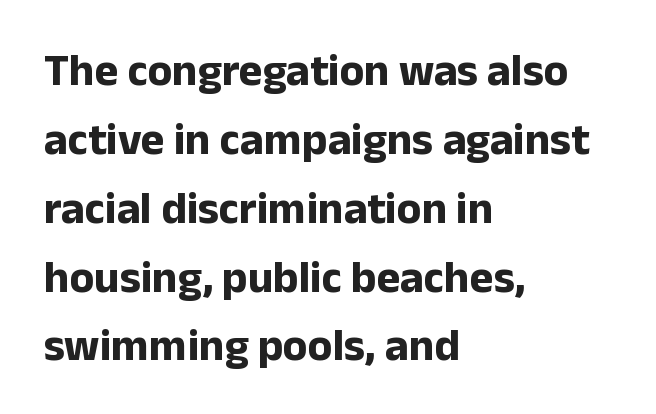
{"serif": "no", "italic": "no", "bold": "yes", "weight": "bold", "width": "normal", "stroke_contrast": "low", "x_height": "medium", "monospaced": "no", "underline": "no", "align": "left", "line_spacing": "normal", "line_spacing_ratio": 1.53, "letter_spacing": "normal", "letter_spacing_em": 0.0, "glyph_px": 45}
